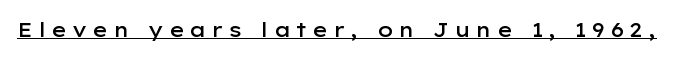
{"italic": "no", "bold": "semi", "underline": "yes", "letter_spacing": "wide", "letter_spacing_em": 0.25, "glyph_px": 20}
